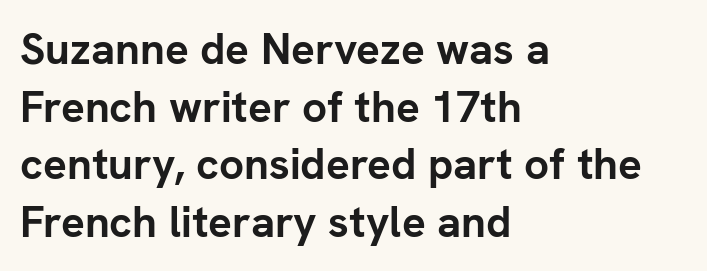
The image shows 44 px semibold sans-serif type, upright; set left-aligned, normal line spacing (1.31x), normal letter spacing, not underlined; low stroke contrast and a medium x-height.
